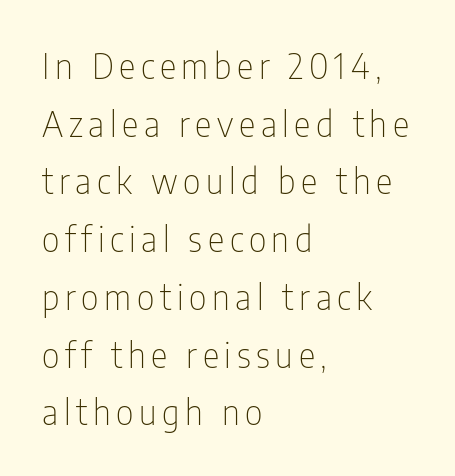
Note the varied advance widths — an 'i' is clearly narrower than an 'm'. Is the stroke heavy? The answer is a plain regular-or-lighter. The letters carry no serifs — their stems end cleanly without finishing strokes. Each line starts at the same left margin while the right side varies. Has an underline been added? It has not.
